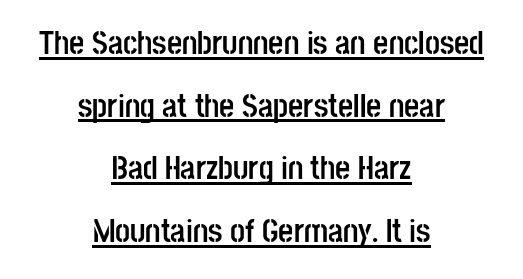
{"serif": "no", "italic": "no", "bold": "yes", "weight": "semibold", "width": "condensed", "stroke_contrast": "low", "x_height": "large", "monospaced": "no", "underline": "yes", "align": "center", "line_spacing": "loose", "line_spacing_ratio": 1.9, "letter_spacing": "normal", "letter_spacing_em": 0.0, "glyph_px": 33}
